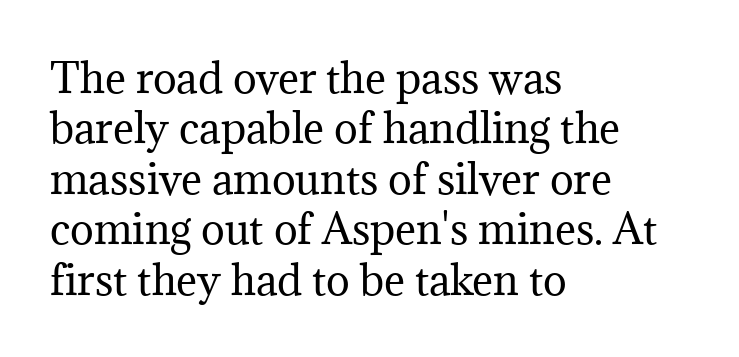
Has an underline been added? It has not. Classification — serif. The typesetter chose a ragged-right arrangement here. Tall strokes in this sample are plumb rather than angled. If you measured baseline to baseline, you'd find a middling distance.
